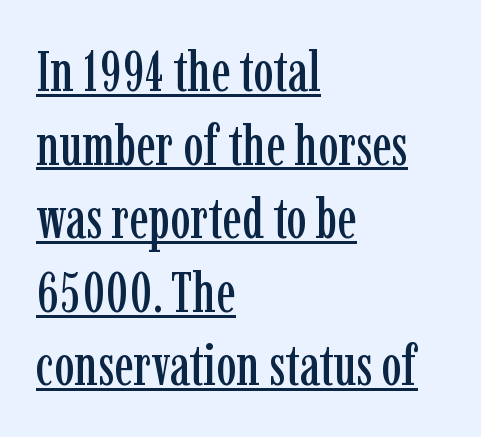
The image shows 57 px condensed serif type, upright; set left-aligned, normal line spacing (1.29x), normal letter spacing, underlined; low stroke contrast and a medium x-height.
